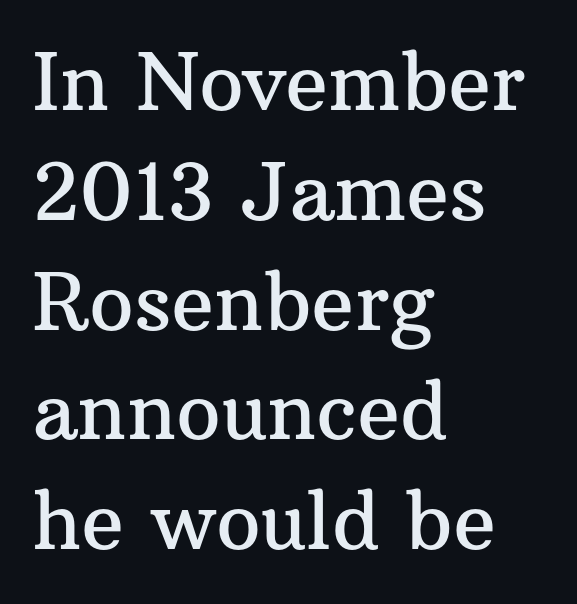
{"serif": "yes", "italic": "no", "width": "normal", "stroke_contrast": "medium", "x_height": "medium", "monospaced": "no", "underline": "no", "align": "left", "line_spacing": "normal", "line_spacing_ratio": 1.39, "letter_spacing": "normal", "letter_spacing_em": 0.0, "glyph_px": 79}
